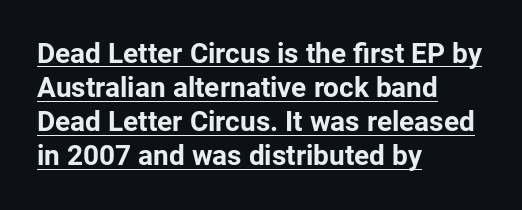
The letters carry no serifs — their stems end cleanly without finishing strokes. The text block is weighted toward the left margin, trailing off unevenly rightward. The sample has been set heavy, in full bold. Like a heading marked for emphasis, these lines bear an underscore.
